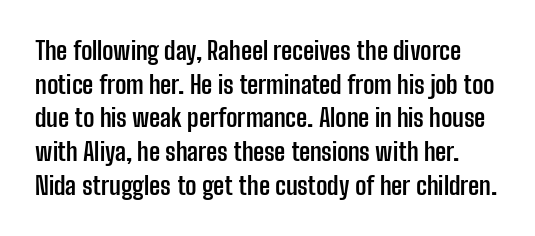
No italicization has been applied; the sample stays upright. Clear beneath every line of the passage. The lines sit at an ordinary, default distance from one another. No extra tracking has been applied to these lines. The characters look thick and weighty, a clear bold.
